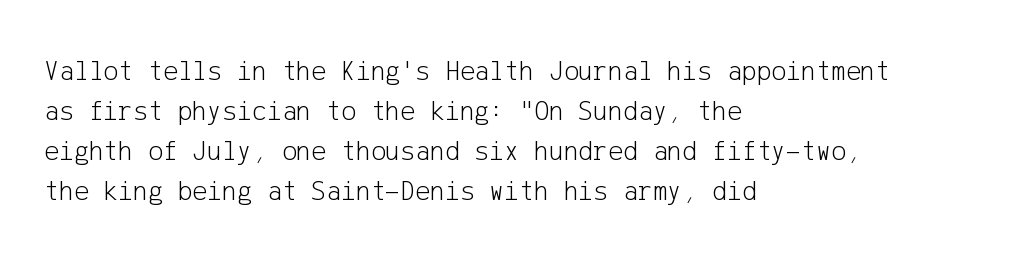
Q: Is the text bold? A: No.
Q: Is the text italic (slanted)? A: No, it is upright.
Q: Is the typeface a serif or a sans-serif typeface? A: Sans-serif.
Q: Is the text underlined? A: No.
Q: How is the paragraph aligned? A: Left-aligned.
Q: Is the spacing between letters normal or unusually wide? A: Normal.
Q: Is the spacing between lines tight, normal or loose? A: Normal.
Q: Width (condensed, normal, or wide)? A: Normal.
Q: Stroke contrast? A: Low.
Q: x-height? A: Medium.
